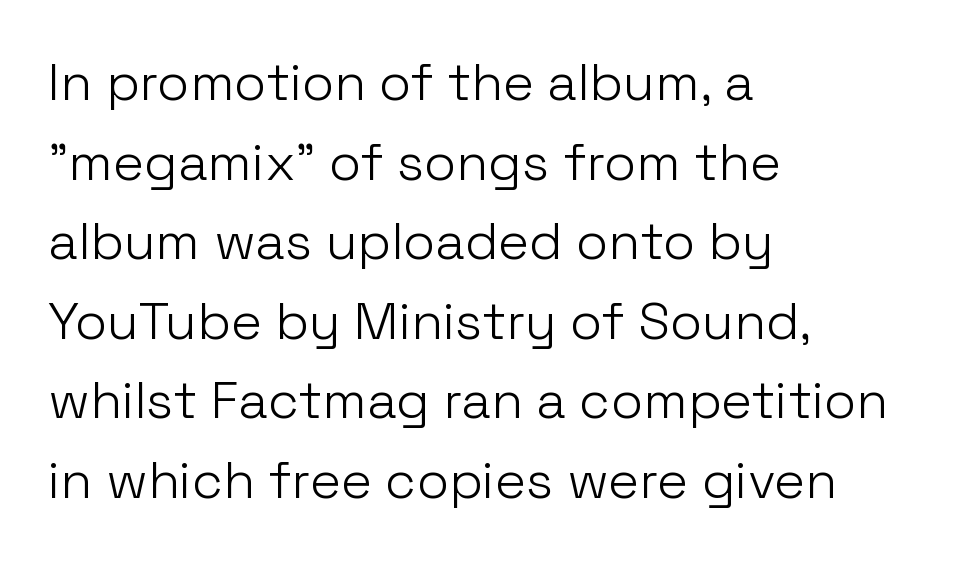
Q: Is the text bold? A: No.
Q: Is the text italic (slanted)? A: No, it is upright.
Q: Is the typeface a serif or a sans-serif typeface? A: Sans-serif.
Q: Is the text underlined? A: No.
Q: How is the paragraph aligned? A: Left-aligned.
Q: Is the spacing between letters normal or unusually wide? A: Normal.
Q: Is the spacing between lines tight, normal or loose? A: Normal.
Q: Width (condensed, normal, or wide)? A: Normal.
Q: Stroke contrast? A: Low.
Q: x-height? A: Medium.
Q: Monospaced? A: No.
